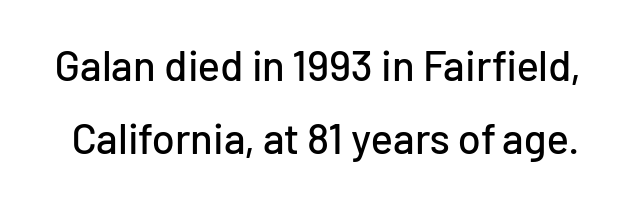
Q: Is the text italic (slanted)? A: No, it is upright.
Q: Is the typeface a serif or a sans-serif typeface? A: Sans-serif.
Q: Is the text underlined? A: No.
Q: Is the spacing between letters normal or unusually wide? A: Normal.
Q: Width (condensed, normal, or wide)? A: Normal.
Q: Stroke contrast? A: Low.
Q: x-height? A: Medium.
Q: Monospaced? A: No.
